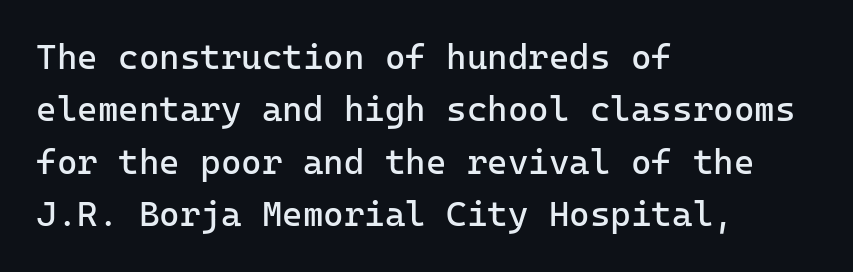
The image shows 35 px regular-weight sans-serif type, upright, monospaced; set left-aligned, normal line spacing (1.5x), normal letter spacing, not underlined; low stroke contrast and a medium x-height.
